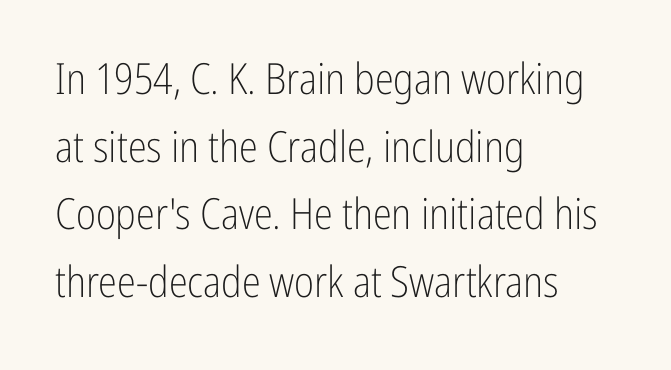
Italic: no, the glyphs are upright roman. The glyphs are unaccompanied by any horizontal stroke below them. Horizontal alignment here is leftward, the default for most running prose. Stems here are at most as thick as an everyday book face. This block has exactly the height ordinary leading produces.
